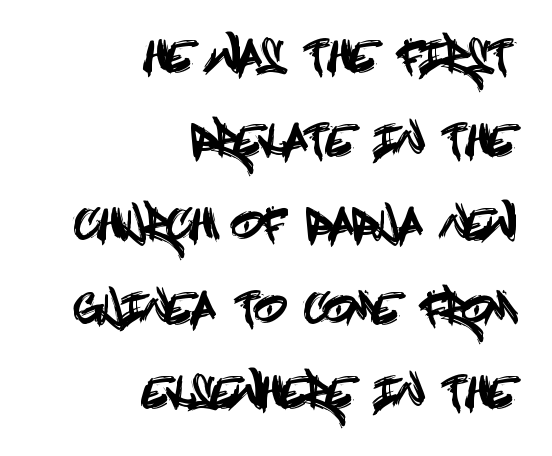
The image shows 41 px condensed sans-serif type; set right-aligned, loose line spacing (2.05x), normal letter spacing, not underlined; a large x-height.
